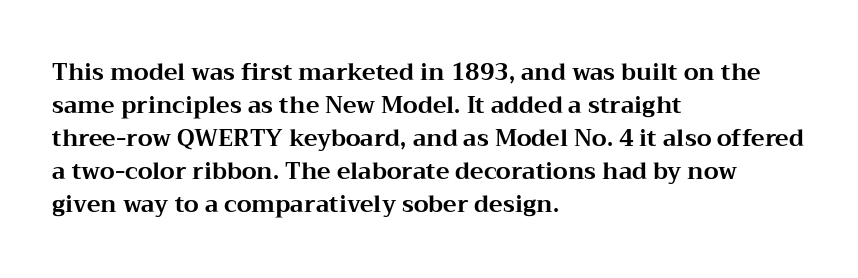
The image shows 23 px bold type, upright; set left-aligned, normal line spacing (1.44x), normal letter spacing, not underlined.
